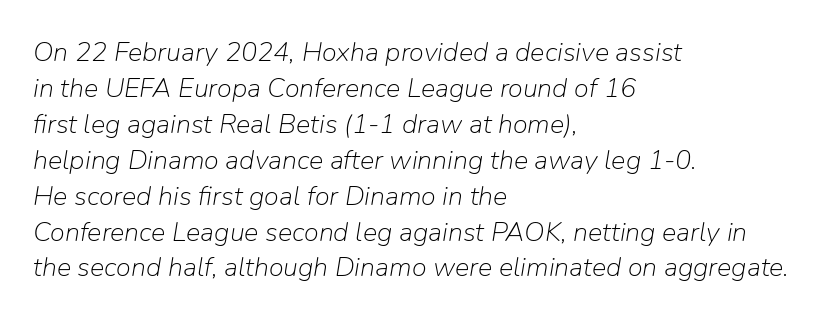
The image shows 27 px text type, italic (leaning right); set left-aligned, normal line spacing (1.33x), normal letter spacing, not underlined.
